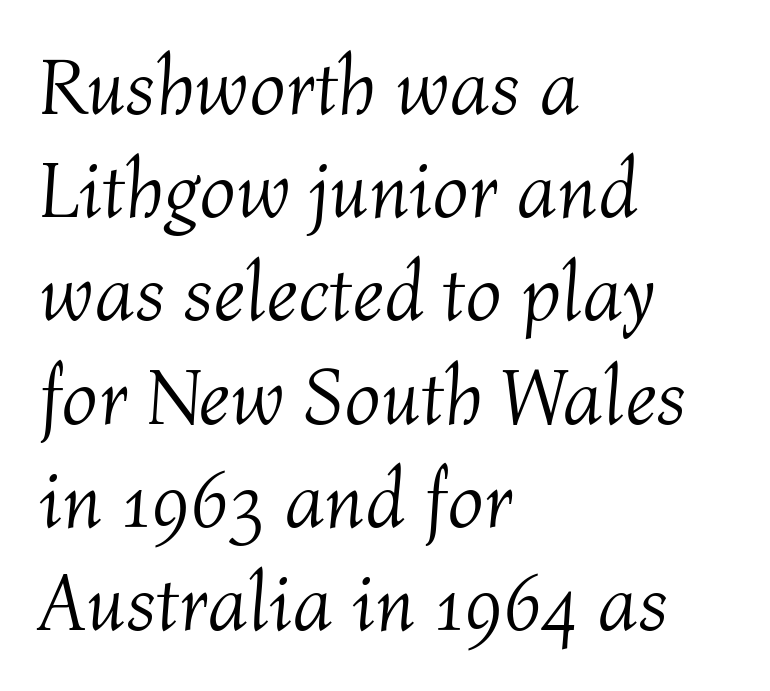
The font sits on the lighter half of the weight spectrum, regular included. These lines are set flush left with a ragged right edge. Glyph-to-glyph distance matches everyday printed text. The words here are not underlined.
